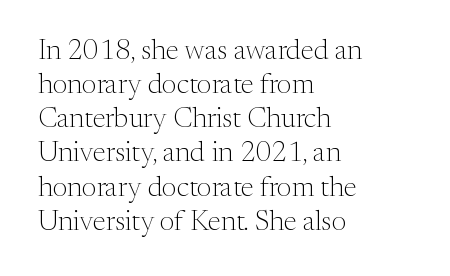
The image shows 28 px light serif type, upright; set left-aligned, line spacing 1.22x, normal letter spacing, not underlined; medium stroke contrast and a medium x-height.
